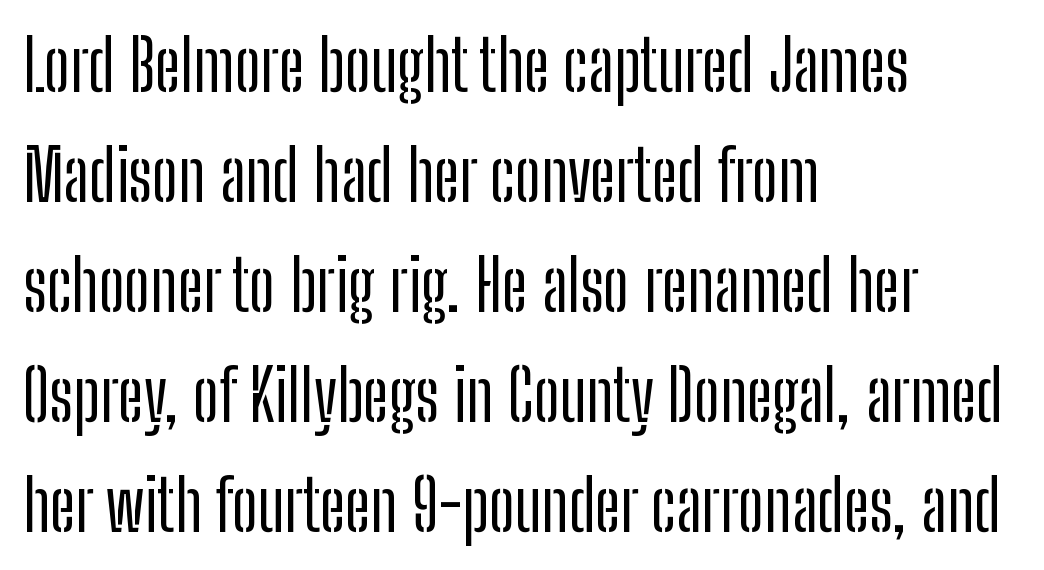
The image shows 70 px condensed sans-serif type, upright; set left-aligned, normal line spacing (1.57x), normal letter spacing, not underlined; low stroke contrast and a medium x-height.
